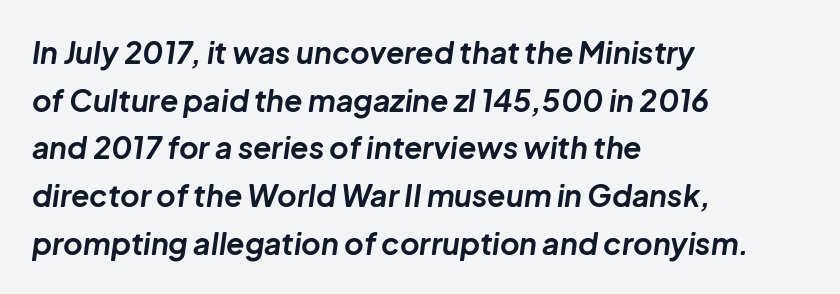
The image shows 30 px bold type, italic (leaning right); set left-aligned, normal line spacing (1.59x), normal letter spacing, not underlined; low stroke contrast and a medium x-height.
